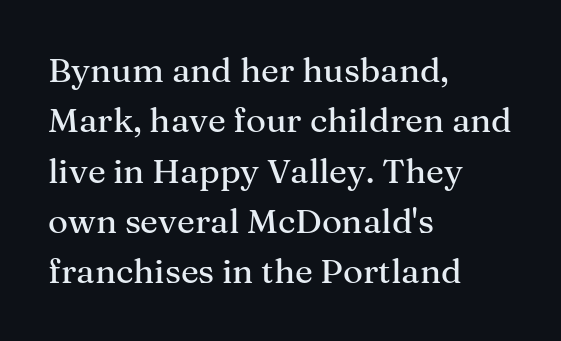
The face used here is seriffed, in the tradition of book romans. Notice how the stems are strictly vertical — no italics here. The zone under the glyphs is completely vacant. The rendering uses natural spacing where letterforms have individual widths.
